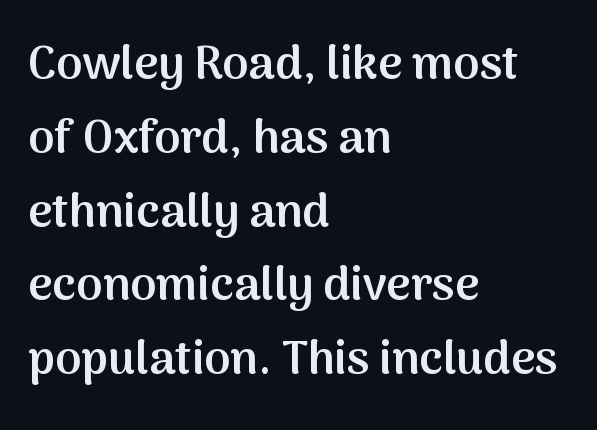
Q: Is the text bold? A: Semi-bold.
Q: Is the text italic (slanted)? A: No, it is upright.
Q: Is the typeface a serif or a sans-serif typeface? A: Sans-serif.
Q: Is the text underlined? A: No.
Q: How is the paragraph aligned? A: Left-aligned.
Q: Is the spacing between letters normal or unusually wide? A: Normal.
Q: Is the spacing between lines tight, normal or loose? A: Normal.
Q: Width (condensed, normal, or wide)? A: Normal.
Q: Stroke contrast? A: Medium.
Q: x-height? A: Medium.
Q: Monospaced? A: No.
